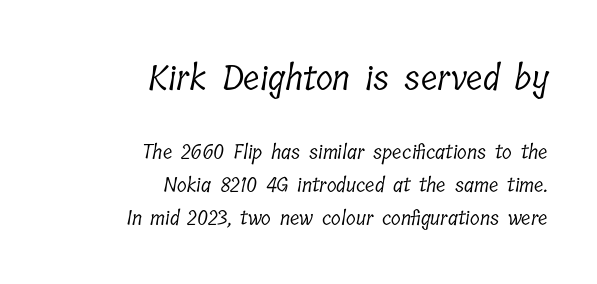
{"serif": "yes", "bold": "no", "weight": "light", "width": "condensed", "stroke_contrast": "low", "x_height": "medium", "monospaced": "no", "underline": "no", "align": "right", "line_spacing": "normal", "line_spacing_ratio": 1.65, "letter_spacing": "normal", "letter_spacing_em": 0.0, "larger_block": "first", "size_ratio": 1.75, "glyph_px": 35}
